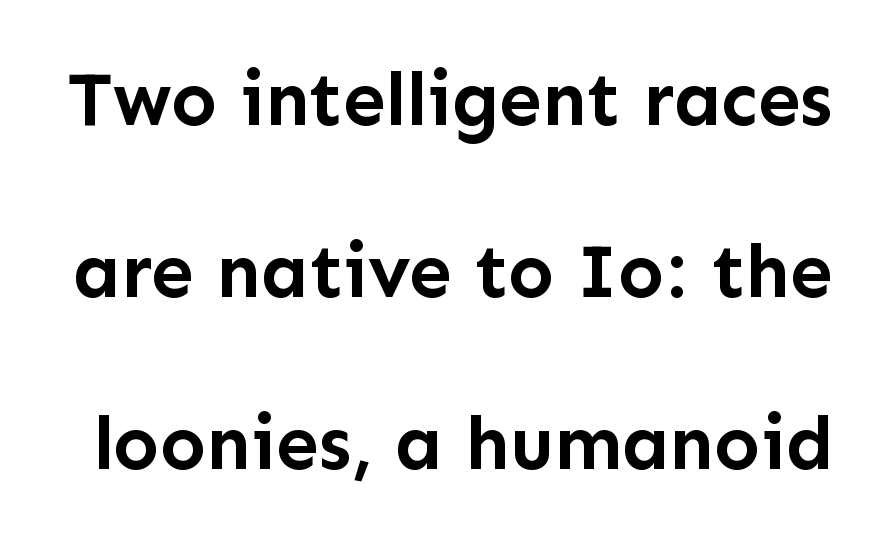
Standard letterfit; no display-style spreading of the glyphs. Heft: maximum for text — a bold. Varying glyph widths throughout — classic text-font behaviour. Reading down the column, the eye jumps a long way to each next line. The lettering stays uniformly vertical, giving the passage a roman look.
